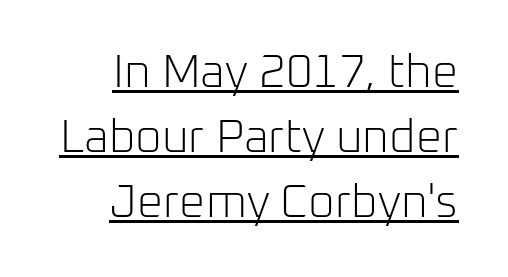
The typesetting does not lean heavy: it is not bold. Each new line begins a customary step beneath the previous one. This is sans-serif lettering, the kind often seen on screens and signage. Has an underline been added? It has. This sample has the flowing, uneven cadence of proportional lettering. A typesetter would mark this as roman, not italic.
